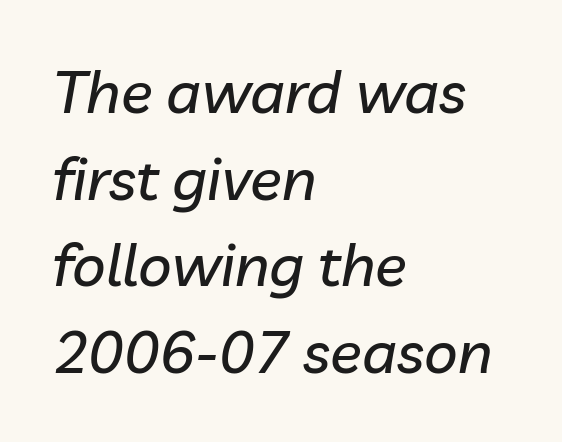
The image shows 59 px text type, italic (leaning right); set left-aligned, normal line spacing (1.47x), normal letter spacing, not underlined; low stroke contrast and a medium x-height.
